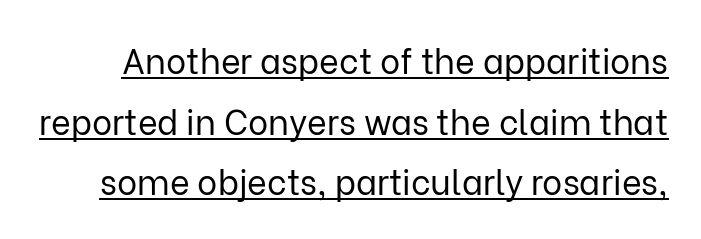
A rule runs beneath these lines of type. Typographically, this falls in the sans-serif category. The line texture is even and compact thanks to regular tracking. Each letter keeps its own natural width here, so spacing adapts to shape. This is not heavy type; no bold has been used.
